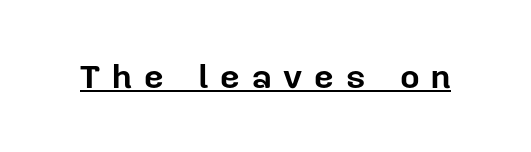
{"serif": "no", "italic": "no", "bold": "yes", "weight": "bold", "width": "normal", "stroke_contrast": "low", "x_height": "medium", "monospaced": "no", "underline": "yes", "letter_spacing": "wide", "letter_spacing_em": 0.35, "glyph_px": 34}
